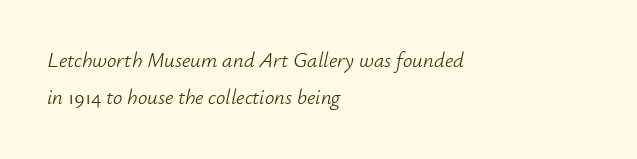
The image shows 21 px text type, italic (leaning right); set left-aligned, line spacing 1.78x, normal letter spacing, not underlined.
